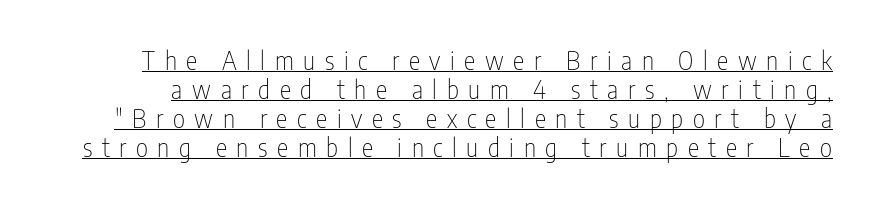
{"italic": "no", "bold": "no", "underline": "yes", "line_spacing": "tight", "line_spacing_ratio": 1.12, "letter_spacing": "wide", "letter_spacing_em": 0.37, "glyph_px": 26}
